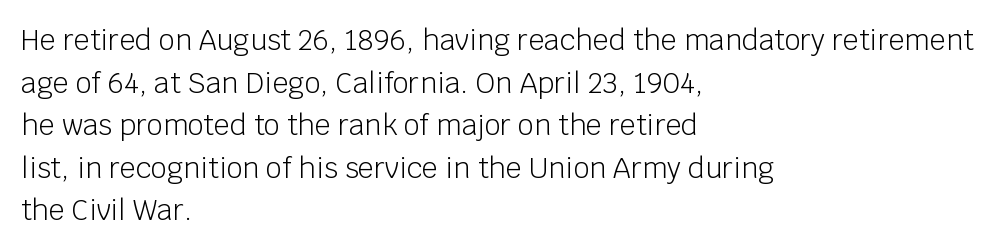
{"serif": "no", "italic": "no", "bold": "no", "weight": "light", "width": "normal", "stroke_contrast": "low", "x_height": "large", "monospaced": "no", "underline": "no", "align": "left", "line_spacing": "normal", "line_spacing_ratio": 1.52, "letter_spacing": "normal", "letter_spacing_em": 0.0, "glyph_px": 28}
